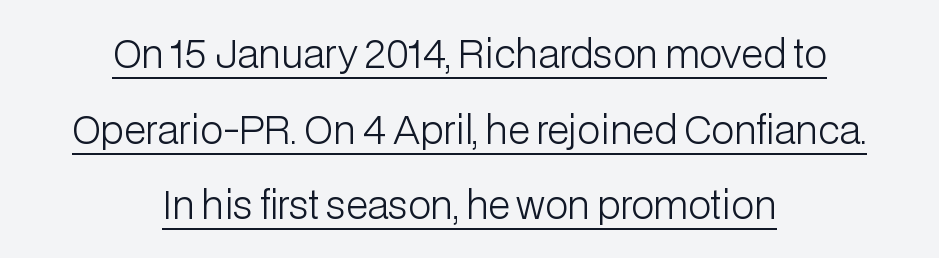
The image shows 38 px light sans-serif type, upright; set centered, loose line spacing (1.99x), normal letter spacing, underlined; low stroke contrast and a medium x-height.
